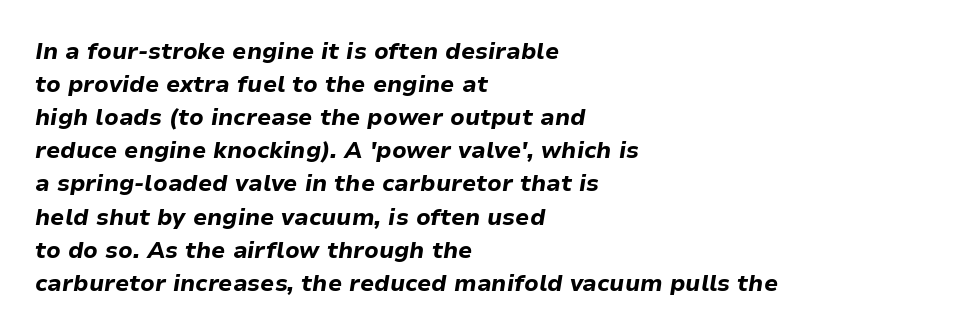
The image shows 23 px bold type, italic (leaning right); set left-aligned, normal line spacing (1.44x), normal letter spacing, not underlined.
